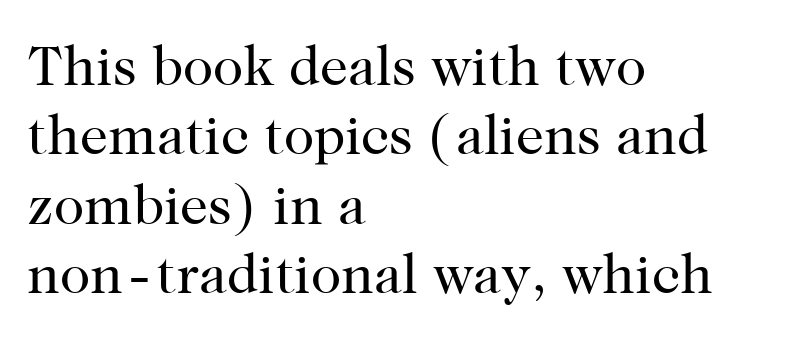
Inter-character spacing is left at the font's built-in metrics. A clean baseline with only descenders dipping below it. The lettering holds an erect, upright posture throughout. The passage shown is typed in a proportional face where columns would drift. This sample is left-justified, so line endings fall wherever the words run out. The type family on display is of the serif kind.
